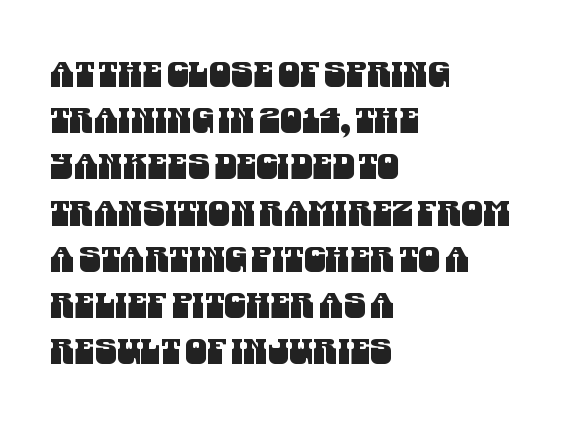
The image shows 35 px condensed sans-serif type; set left-aligned, normal line spacing (1.32x), normal letter spacing, not underlined; medium stroke contrast and a large x-height.
